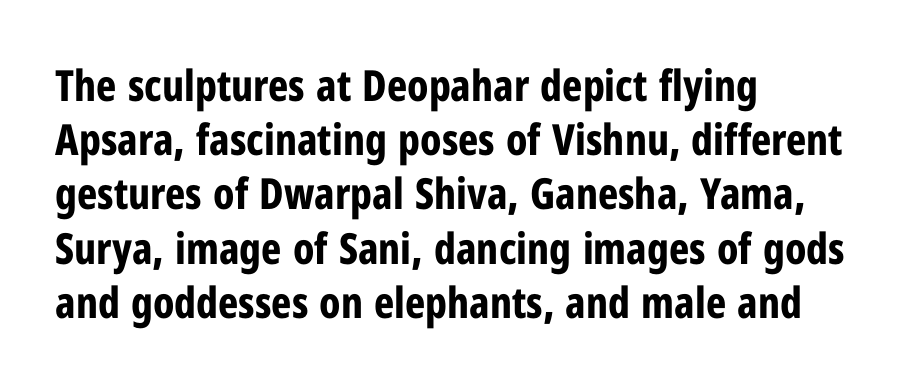
{"serif": "no", "italic": "no", "bold": "yes", "weight": "bold", "width": "condensed", "stroke_contrast": "low", "x_height": "medium", "monospaced": "no", "underline": "no", "align": "left", "line_spacing": "normal", "line_spacing_ratio": 1.26, "letter_spacing": "normal", "letter_spacing_em": 0.0, "glyph_px": 43}
